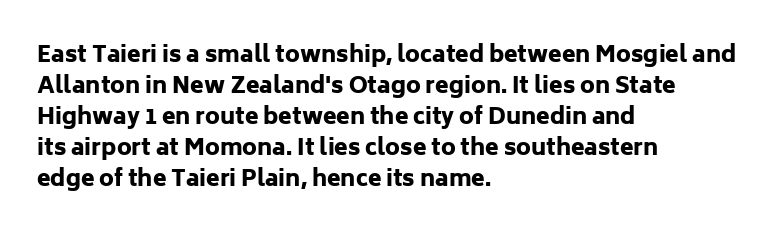
Q: Is the text bold? A: Yes.
Q: Is the text italic (slanted)? A: No, it is upright.
Q: Is the text underlined? A: No.
Q: How is the paragraph aligned? A: Left-aligned.
Q: Is the spacing between letters normal or unusually wide? A: Normal.
Q: Is the spacing between lines tight, normal or loose? A: Normal.
